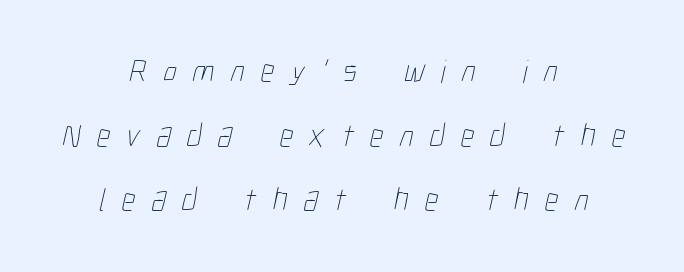
Check under the words: just untouched page. The face used here is proportionally spaced, like ordinary book or web type. Both edges are ragged and mirror each other, which tells us the setting is centered. The designer dialed line spacing up above the default. Between one letter and the next there's a generous, obvious gap. The typesetting does not lean heavy: it is not bold.
